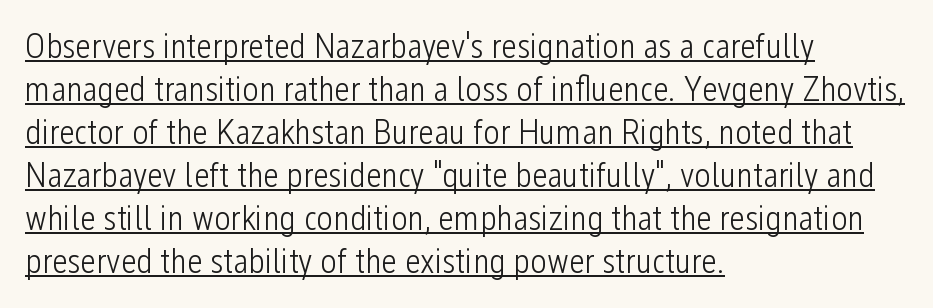
Here the designer chose a conventional face with non-uniform glyph widths. The font's upright variant was chosen for this text. The string is rendered with underlining switched on. Heft: none added — not bold. These lines are composed in type without serifs. The rendering anchors every line to the left-hand side.
